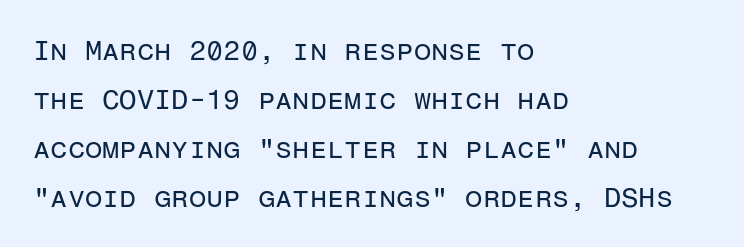
Nobody touched the tracking dial on this one. The compositor pushed each line to the left boundary. Monospaced: the letters line up in strict vertical columns. The string is rendered with underlining switched off. A roman cut, with each character standing at attention. No feet cap the strokes, marking this as sans-serif type.
